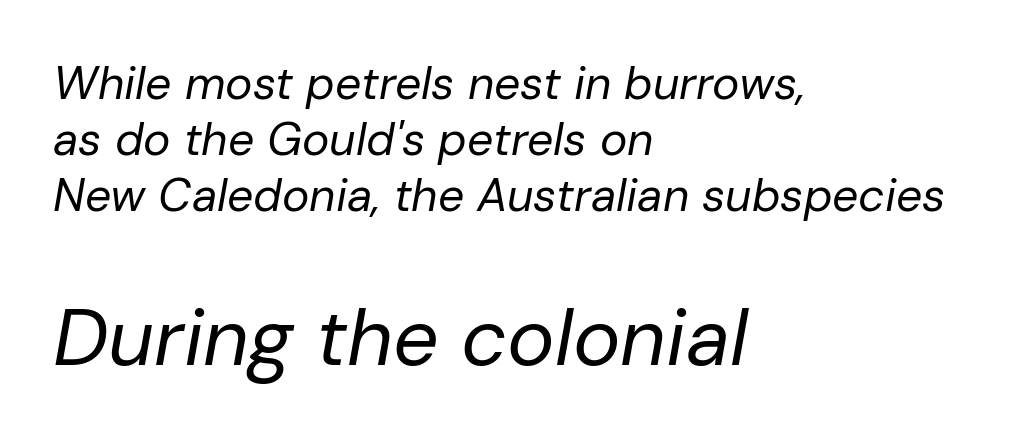
The letterforms sit at book weight or below. The baseline area is clear. This sample is left-justified, so line endings fall wherever the words run out. The following chunk of copy outweighs the initial chunk in type size.
